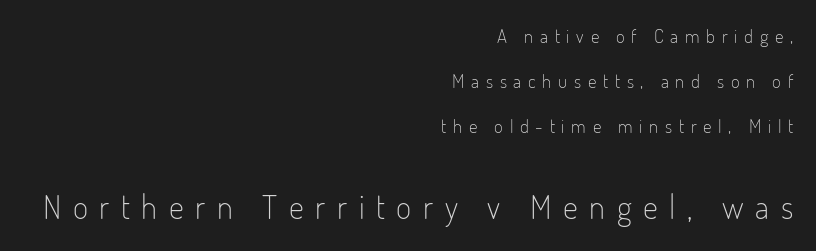
Spacing between characters has been opened up far beyond the box default. This reads as an unemphasized weight, regular at the heaviest. Letterform terminals end flat and unadorned throughout the passage. The ragged edge is on the left, which tells us the setting is flush right. Small over large — that's the arrangement of the two blocks here.
